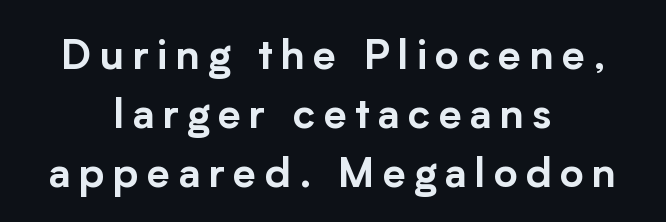
The image shows 41 px sans-serif type, upright; set centered, normal line spacing (1.44x), unusually wide letter spacing (+0.2 em), not underlined; low stroke contrast and a medium x-height.
